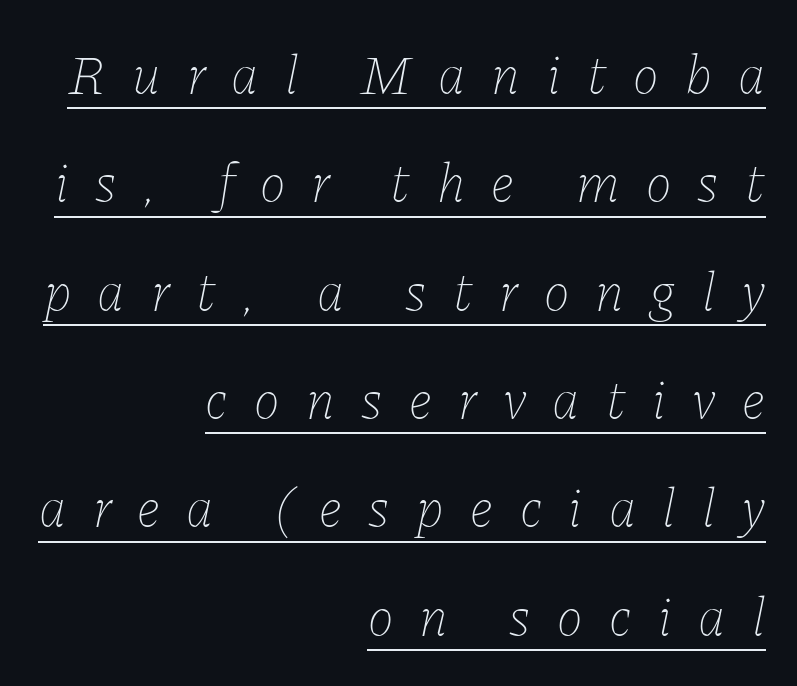
Which margin do the lines hug? The right one — the left edge is uneven. Tracking value appears strongly positive — letters spread wide. Each stroke keeps to a modest, everyday thickness or less. Vertically, the passage feels expansive, rows floating well apart.
